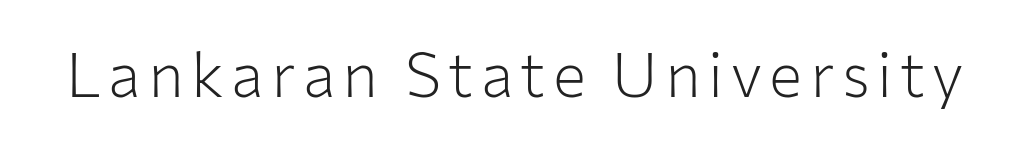
{"serif": "no", "italic": "no", "bold": "no", "weight": "light", "width": "normal", "stroke_contrast": "low", "x_height": "medium", "monospaced": "no", "underline": "no", "glyph_px": 62}
